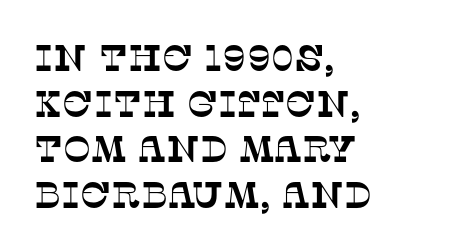
Q: Is the typeface a serif or a sans-serif typeface? A: Serif.
Q: Is the text underlined? A: No.
Q: How is the paragraph aligned? A: Left-aligned.
Q: Is the spacing between letters normal or unusually wide? A: Normal.
Q: Width (condensed, normal, or wide)? A: Normal.
Q: Stroke contrast? A: Low.
Q: x-height? A: Large.
Q: Monospaced? A: No.
